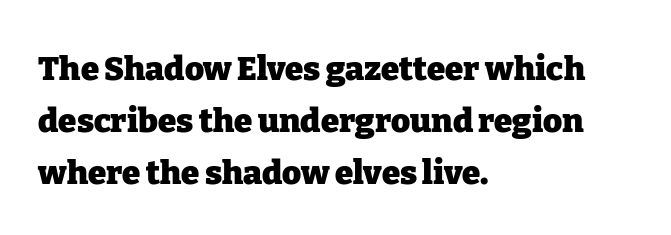
These lines are rendered in a variable-pitch font. Plenty of ink on the page — the face is bold. Rendered with straight, roman letterforms. The letters carry serifs — small finishing strokes at the ends of their stems. The type is set solid horizontally, with unmodified tracking. Visually the block forms a straight wall on the left and a jagged coastline on the right.
